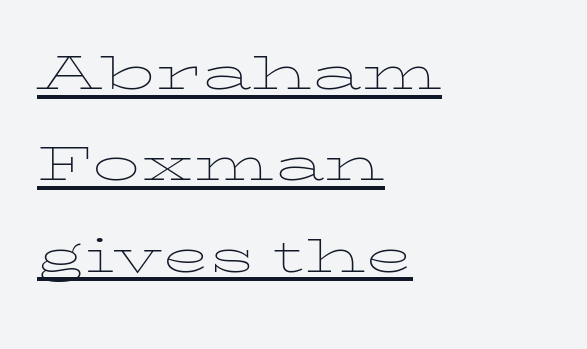
The image shows 63 px thin, wide type, upright; set left-aligned, normal line spacing (1.45x), normal letter spacing, underlined; low stroke contrast and a medium x-height.
